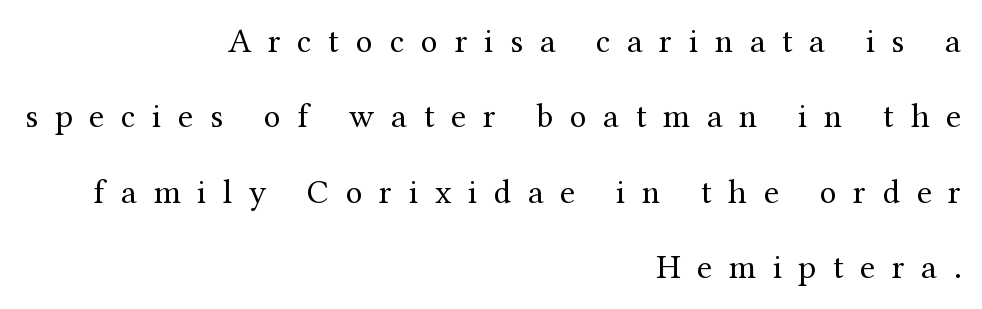
The image shows 34 px regular-weight serif type, upright; set right-aligned, loose line spacing (2.22x), unusually wide letter spacing (+0.49 em), not underlined; medium stroke contrast and a medium x-height.
